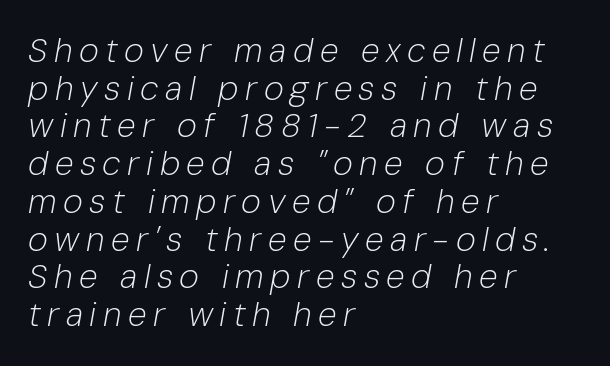
{"italic": "yes", "lean": "right", "slant_degrees": 10, "bold": "no", "weight": "light", "width": "normal", "stroke_contrast": "low", "x_height": "medium", "monospaced": "no", "underline": "no", "align": "left", "line_spacing": "tight", "line_spacing_ratio": 1.11, "glyph_px": 34}
